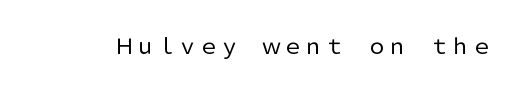
Q: Is the text bold? A: No.
Q: Is the text italic (slanted)? A: No, it is upright.
Q: Is the text underlined? A: No.
Q: Is the spacing between letters normal or unusually wide? A: Normal.
